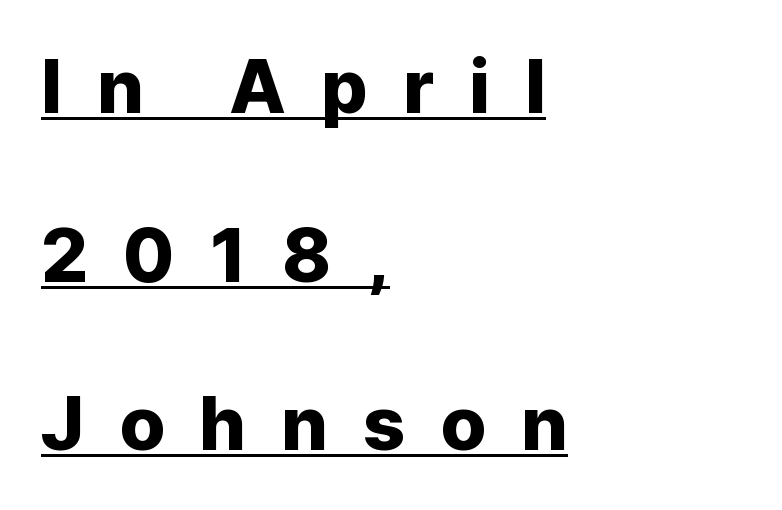
The passage shown stacks its lines with a broad gap. It's the straight-up-and-down kind of type. Underlined type. Compared with typical body copy, the letter spacing here is much looser. Is this a fixed-width face? No — the glyphs have proportional, varying widths.
